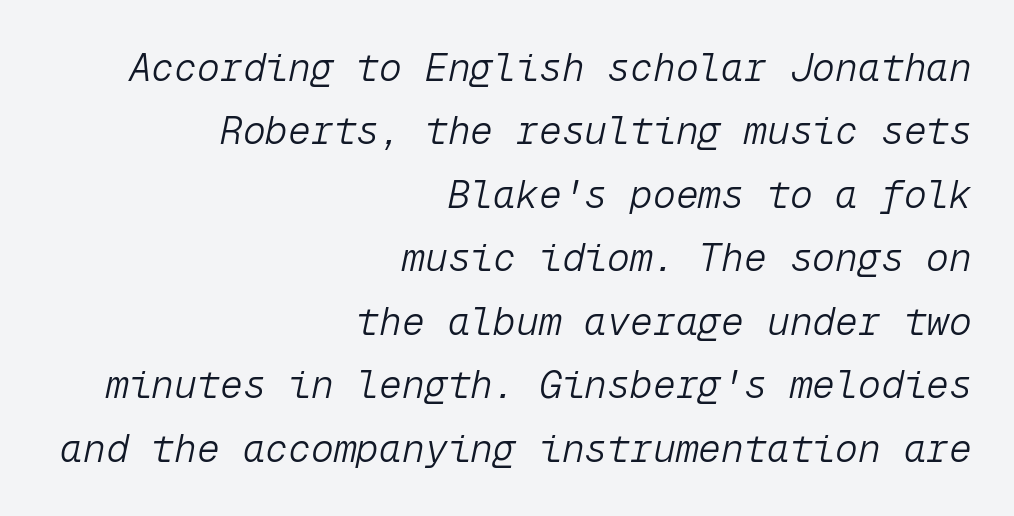
{"italic": "yes", "lean": "right", "slant_degrees": 12, "bold": "no", "weight": "light", "width": "normal", "stroke_contrast": "low", "x_height": "medium", "monospaced": "yes", "underline": "no", "align": "right", "line_spacing": "normal", "line_spacing_ratio": 1.67, "letter_spacing": "normal", "letter_spacing_em": 0.0, "glyph_px": 38}
